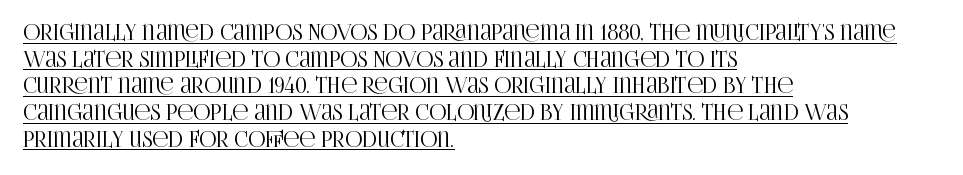
{"italic": "no", "underline": "yes", "align": "left", "line_spacing": "normal", "line_spacing_ratio": 1.27, "letter_spacing": "normal", "letter_spacing_em": 0.0, "glyph_px": 21}
